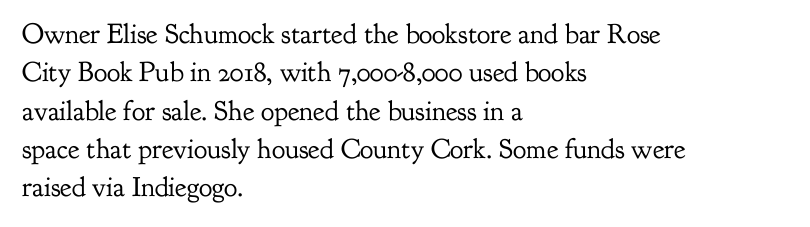
{"serif": "yes", "italic": "no", "bold": "no", "weight": "regular", "width": "normal", "stroke_contrast": "low", "x_height": "small", "monospaced": "no", "underline": "no", "align": "left", "line_spacing": "normal", "line_spacing_ratio": 1.37, "letter_spacing": "normal", "letter_spacing_em": 0.0, "glyph_px": 28}
